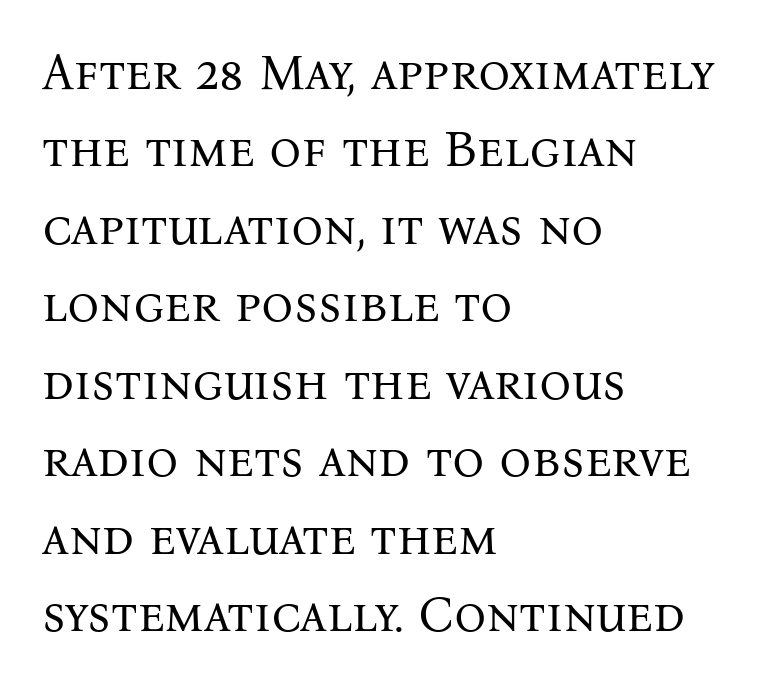
Reading down the column, the eye jumps a familiar distance to each next line. Is this a sans? No — the strokes have serifs. Only glyphs here, with clear space below each row. Nothing unusual about the tracking: characters are spaced as the font intends. Ordinary non-slanted type is in use. Is this a fixed-width face? No — the glyphs have proportional, varying widths.
